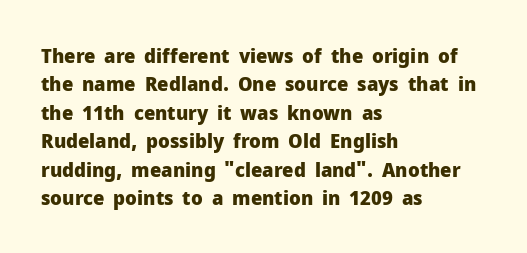
Has an underline been added? It has not. Here the glyphs are tracked normally, forming tight word shapes. Compared with typical paragraphs, the rows here are spaced about the same. The characters look thick and weighty, a clear bold.
